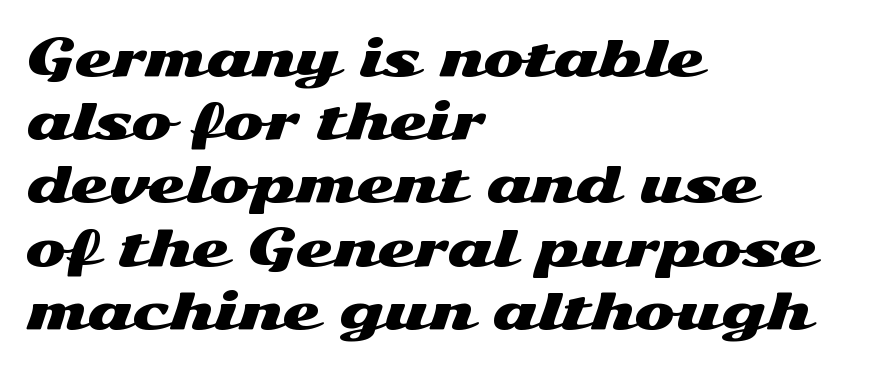
Regarding leading, the lines here are spaced in the standard way. The setting favours the left margin, as ordinary paragraphs usually do. Nobody touched the tracking dial on this one. A typesetter would call this proportional, since set widths differ per character. The typeface chosen for these lines omits serifs.
